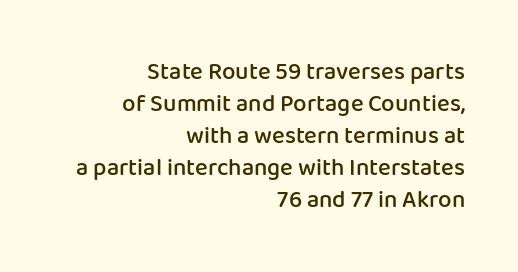
Q: Is the text bold? A: Semi-bold.
Q: Is the text italic (slanted)? A: No, it is upright.
Q: Is the text underlined? A: No.
Q: How is the paragraph aligned? A: Right-aligned.
Q: Is the spacing between letters normal or unusually wide? A: Normal.
Q: Is the spacing between lines tight, normal or loose? A: Normal.
